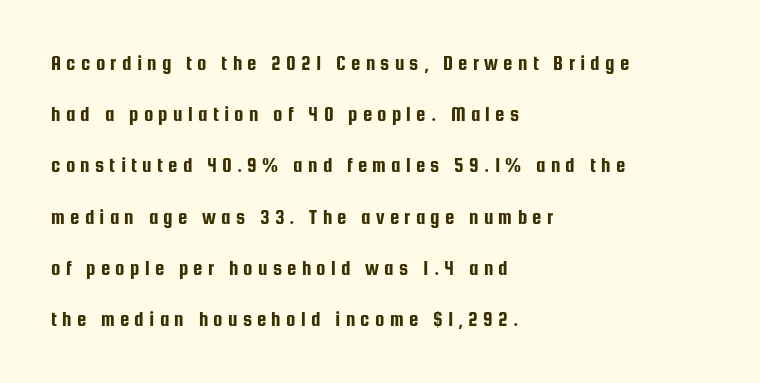
Q: Is the text italic (slanted)? A: No, it is upright.
Q: Is the text underlined? A: No.
Q: How is the paragraph aligned? A: Left-aligned.
Q: Is the spacing between letters normal or unusually wide? A: Unusually wide.
Q: Is the spacing between lines tight, normal or loose? A: Loose.
